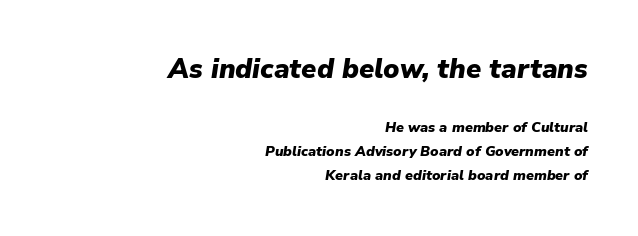
{"italic": "yes", "lean": "right", "slant_degrees": 9, "bold": "yes", "underline": "no", "align": "right", "line_spacing": "normal", "line_spacing_ratio": 1.7, "letter_spacing": "normal", "letter_spacing_em": 0.0, "larger_block": "first", "size_ratio": 1.93, "glyph_px": 27}
